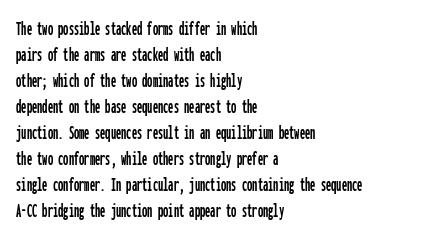
The image shows 21 px text type, upright; set left-aligned, line spacing 1.24x, normal letter spacing, not underlined.
